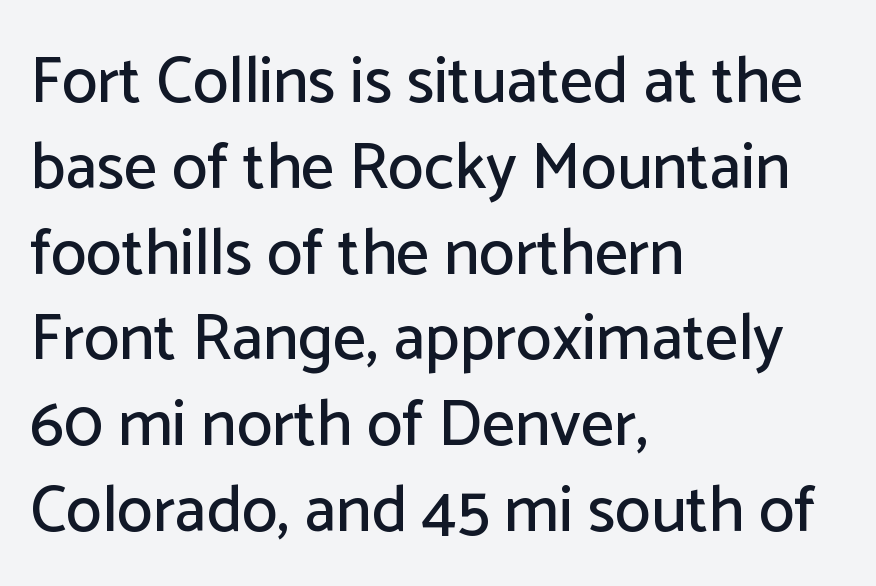
The setting favours the left margin, as ordinary paragraphs usually do. Note the varied advance widths — an 'i' is clearly narrower than an 'm'. Look at the tracking — it's just the regular setting, nothing added. Does the type have serifs? No, each stem ends abruptly. Does the lettering tilt? It doesn't — this is upright. The vertical gap from one line to the next is medium.
